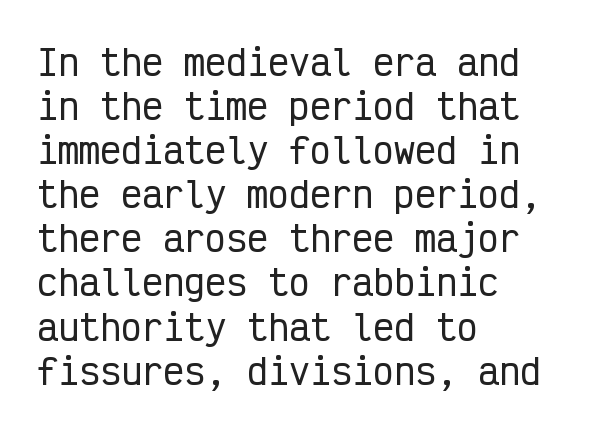
Italic: no, the glyphs are upright roman. Every character here occupies the same horizontal width, giving the sample a typewriter-like rhythm. Underlining? Definitely not there. This sample uses plain, unmodified letter spacing. Caption: multi-line text, flush left, ragged right.
